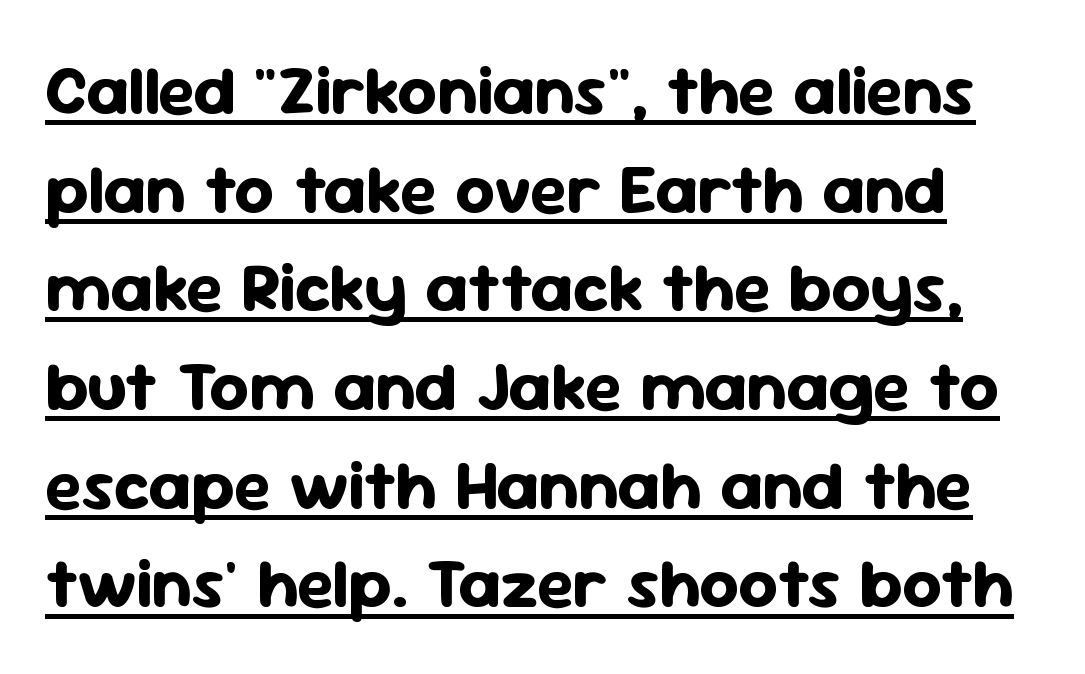
The image shows 69 px bold sans-serif type, upright; set normal line spacing (1.43x), normal letter spacing, underlined; low stroke contrast and a medium x-height.
